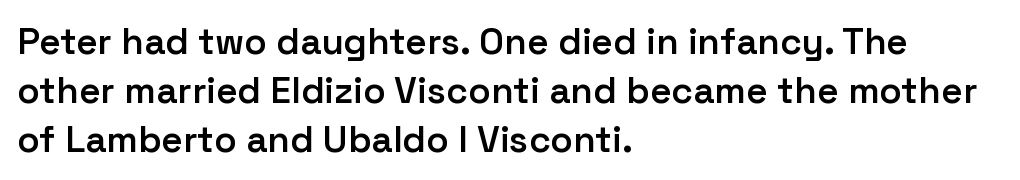
Q: Is the text bold? A: Semi-bold.
Q: Is the text italic (slanted)? A: No, it is upright.
Q: Is the typeface a serif or a sans-serif typeface? A: Sans-serif.
Q: Is the text underlined? A: No.
Q: How is the paragraph aligned? A: Left-aligned.
Q: Is the spacing between letters normal or unusually wide? A: Normal.
Q: Is the spacing between lines tight, normal or loose? A: Normal.
Q: Width (condensed, normal, or wide)? A: Normal.
Q: Stroke contrast? A: Low.
Q: x-height? A: Medium.
Q: Monospaced? A: No.
